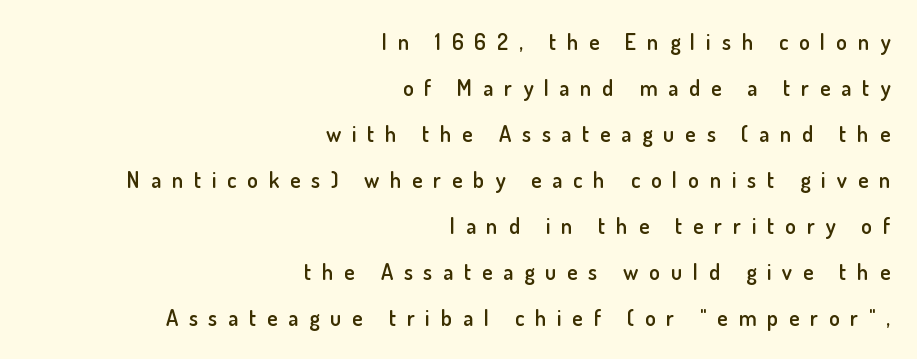
The image shows 22 px text type, upright; set right-aligned, loose line spacing (2.09x), unusually wide letter spacing (+0.49 em), not underlined.
